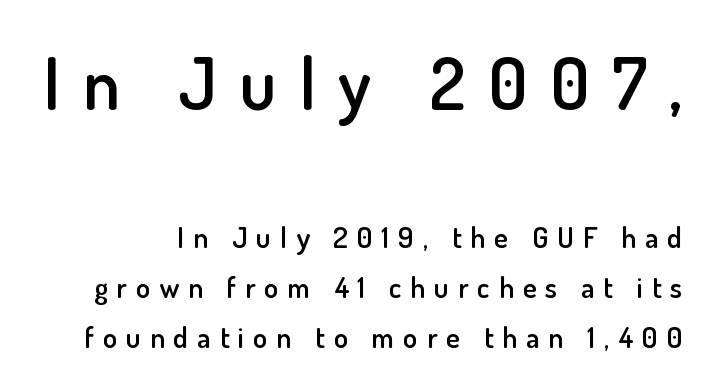
The image shows 72 px semibold sans-serif type, upright; set line spacing 1.73x, unusually wide letter spacing (+0.31 em), not underlined; the first (top) block is 2.48x larger; low stroke contrast and a small x-height.
